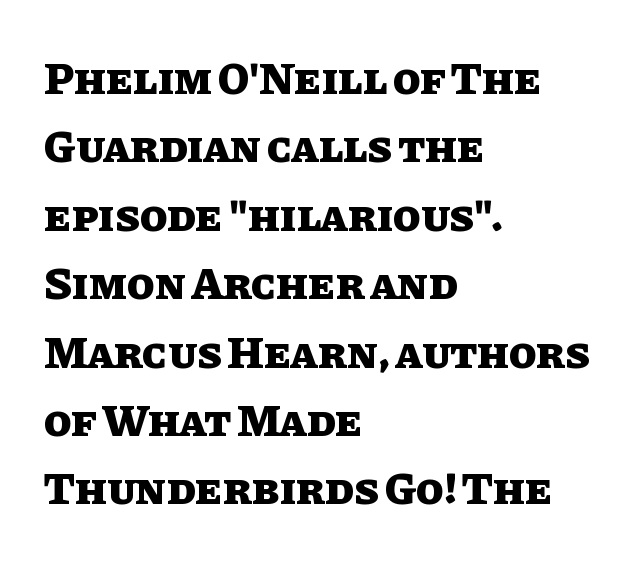
The horizontal fit of the characters is conventional and even. Notice how the stems are strictly vertical — no italics here. Summary of weight: heavy, a full bold. Compared with a centered layout, this one pins lines to the left instead. Underlining? Definitely not there. Here the designer chose a conventional face with non-uniform glyph widths.
